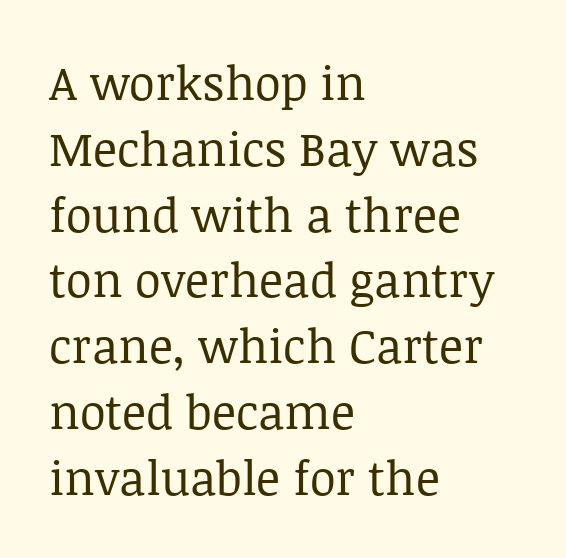
{"serif": "yes", "italic": "no", "bold": "no", "weight": "regular", "width": "normal", "stroke_contrast": "low", "x_height": "large", "monospaced": "no", "underline": "no", "align": "left", "line_spacing": "normal", "line_spacing_ratio": 1.4, "letter_spacing": "normal", "letter_spacing_em": 0.0, "glyph_px": 47}
